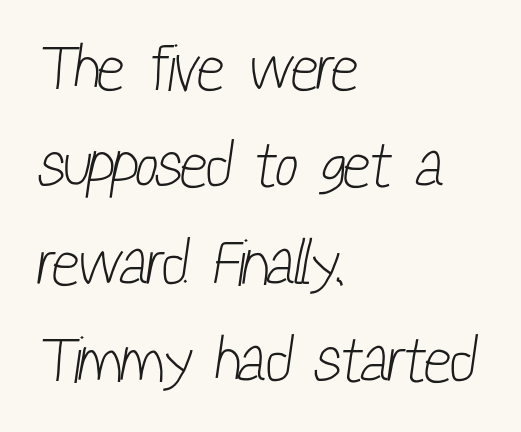
Q: Is the text bold? A: No.
Q: Is the typeface a serif or a sans-serif typeface? A: Sans-serif.
Q: Is the text underlined? A: No.
Q: How is the paragraph aligned? A: Left-aligned.
Q: Is the spacing between letters normal or unusually wide? A: Normal.
Q: Is the spacing between lines tight, normal or loose? A: Normal.
Q: Width (condensed, normal, or wide)? A: Condensed.
Q: Stroke contrast? A: Low.
Q: x-height? A: Medium.
Q: Monospaced? A: No.
